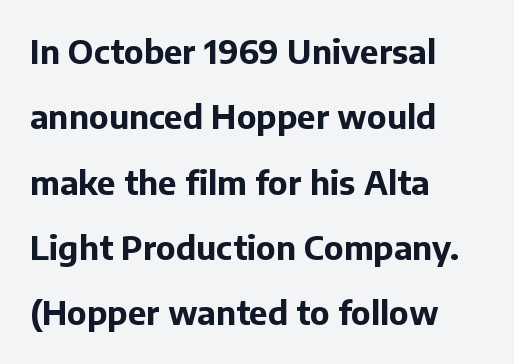
The image shows 33 px bold sans-serif type, upright; set left-aligned, loose line spacing (1.98x), normal letter spacing, not underlined; low stroke contrast and a medium x-height.
